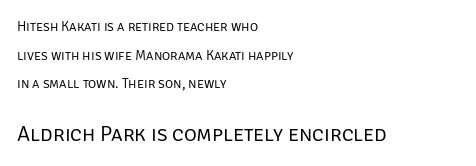
Q: Is the text bold? A: No.
Q: Is the text italic (slanted)? A: No, it is upright.
Q: Is the text underlined? A: No.
Q: How is the paragraph aligned? A: Left-aligned.
Q: Is the spacing between letters normal or unusually wide? A: Normal.
Q: Is the spacing between lines tight, normal or loose? A: Loose.
Q: Which block of text is set in a larger size, the first (top) or the second (bottom)? A: The second (bottom) one.
